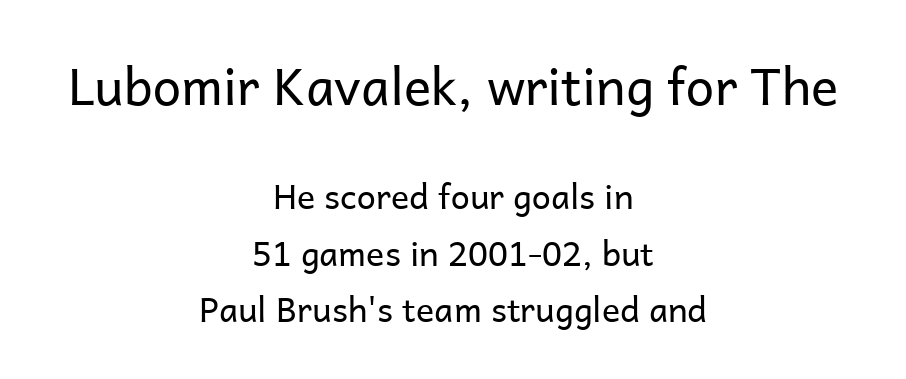
Q: Is the text bold? A: No.
Q: Is the text italic (slanted)? A: No, it is upright.
Q: Is the typeface a serif or a sans-serif typeface? A: Sans-serif.
Q: Is the text underlined? A: No.
Q: How is the paragraph aligned? A: Centered.
Q: Is the spacing between letters normal or unusually wide? A: Normal.
Q: Is the spacing between lines tight, normal or loose? A: Normal.
Q: Which block of text is set in a larger size, the first (top) or the second (bottom)? A: The first (top) one.
Q: Width (condensed, normal, or wide)? A: Normal.
Q: Stroke contrast? A: Low.
Q: x-height? A: Medium.
Q: Monospaced? A: No.
